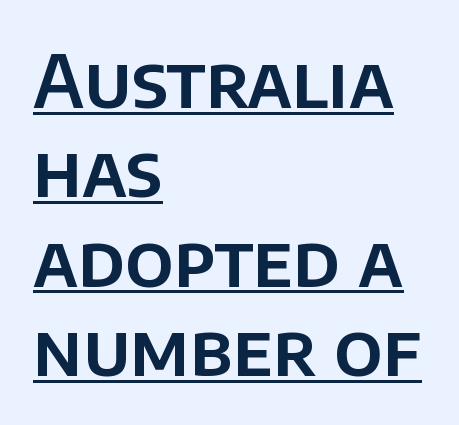
Q: Is the text italic (slanted)? A: No, it is upright.
Q: Is the typeface a serif or a sans-serif typeface? A: Sans-serif.
Q: Is the text underlined? A: Yes.
Q: How is the paragraph aligned? A: Left-aligned.
Q: Is the spacing between letters normal or unusually wide? A: Normal.
Q: Width (condensed, normal, or wide)? A: Normal.
Q: Stroke contrast? A: Low.
Q: x-height? A: Large.
Q: Monospaced? A: No.
